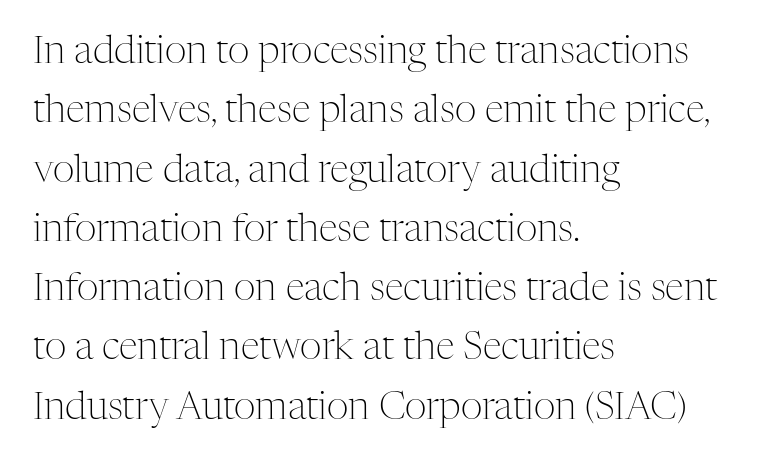
{"serif": "yes", "italic": "no", "bold": "no", "weight": "light", "width": "normal", "stroke_contrast": "medium", "x_height": "medium", "monospaced": "no", "underline": "no", "align": "left", "line_spacing": "normal", "line_spacing_ratio": 1.56, "letter_spacing": "normal", "letter_spacing_em": 0.0, "glyph_px": 38}
